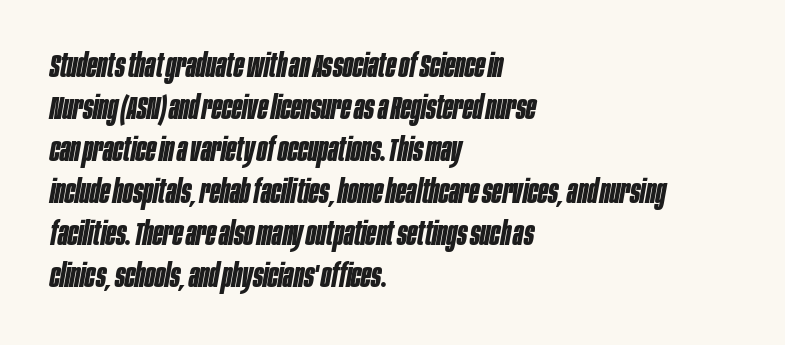
{"italic": "yes", "lean": "right", "slant_degrees": 10, "bold": "yes", "weight": "bold", "width": "condensed", "stroke_contrast": "low", "x_height": "large", "monospaced": "no", "underline": "no", "align": "left", "line_spacing": "normal", "line_spacing_ratio": 1.27, "letter_spacing": "normal", "letter_spacing_em": 0.0, "glyph_px": 33}
